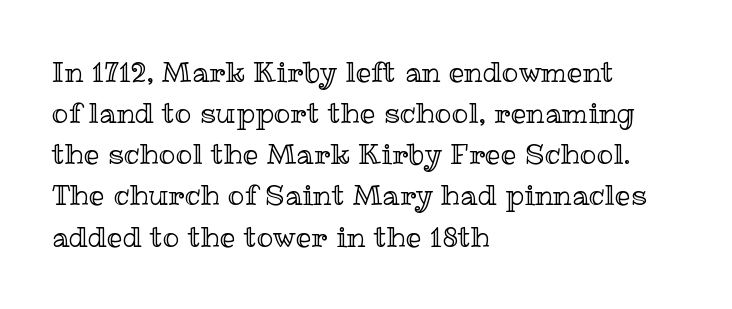
The image shows 28 px text type, upright; set left-aligned, normal line spacing (1.47x), normal letter spacing, not underlined; a medium x-height.
